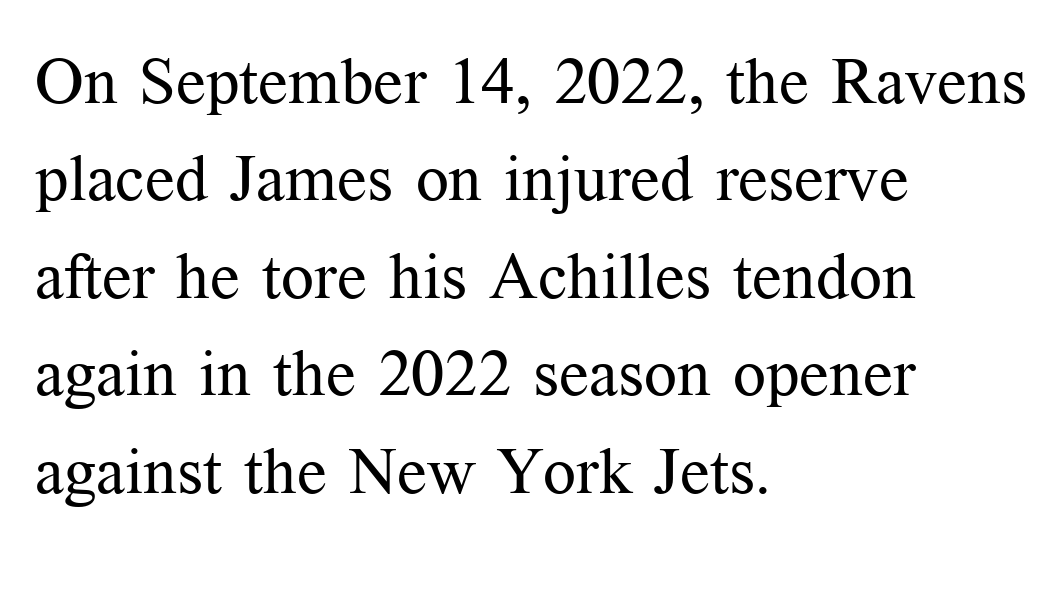
The image shows 65 px regular-weight serif type, upright; set left-aligned, normal line spacing (1.5x), normal letter spacing, not underlined; medium stroke contrast and a medium x-height.
